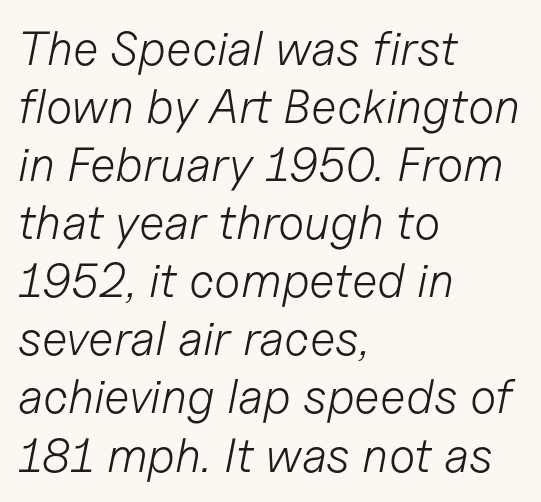
{"italic": "yes", "lean": "right", "slant_degrees": 11, "bold": "no", "weight": "light", "width": "normal", "stroke_contrast": "low", "x_height": "medium", "monospaced": "no", "underline": "no", "align": "left", "line_spacing_ratio": 1.21, "letter_spacing": "normal", "letter_spacing_em": 0.0, "glyph_px": 48}
